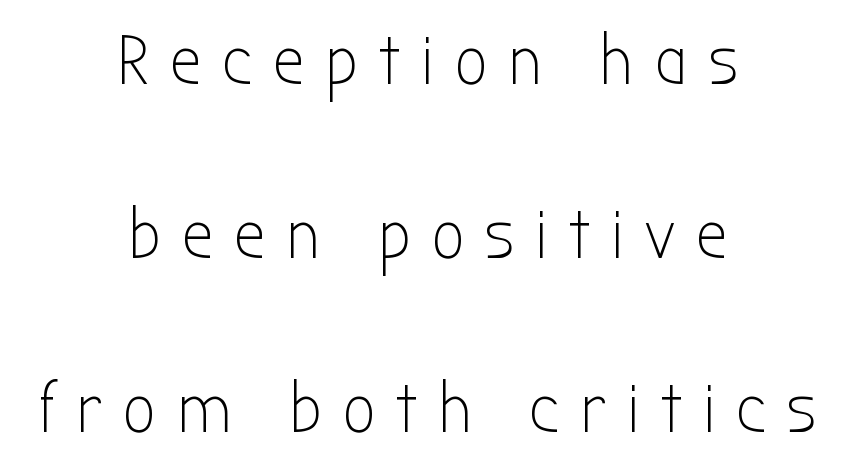
{"serif": "no", "italic": "no", "bold": "no", "weight": "light", "width": "condensed", "stroke_contrast": "low", "x_height": "medium", "monospaced": "no", "underline": "no", "align": "center", "line_spacing": "loose", "line_spacing_ratio": 2.45, "letter_spacing": "wide", "letter_spacing_em": 0.3, "glyph_px": 71}
